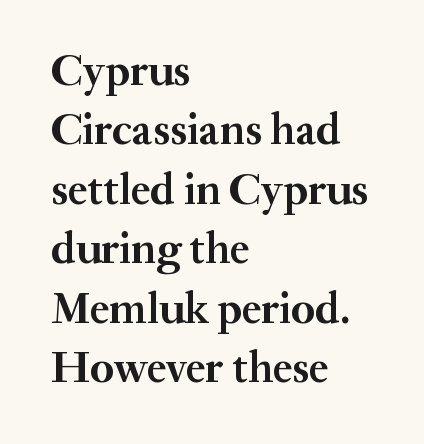
Looks like regular typesetting: each glyph gets only the width it needs. This sample uses plain, unmodified letter spacing. Does the type have serifs? Yes, each stem ends in a small foot. Line beginnings align vertically; line endings do not. A full-strength bold gives these letters their thick strokes. Characters remain perfectly vertical along every line.
